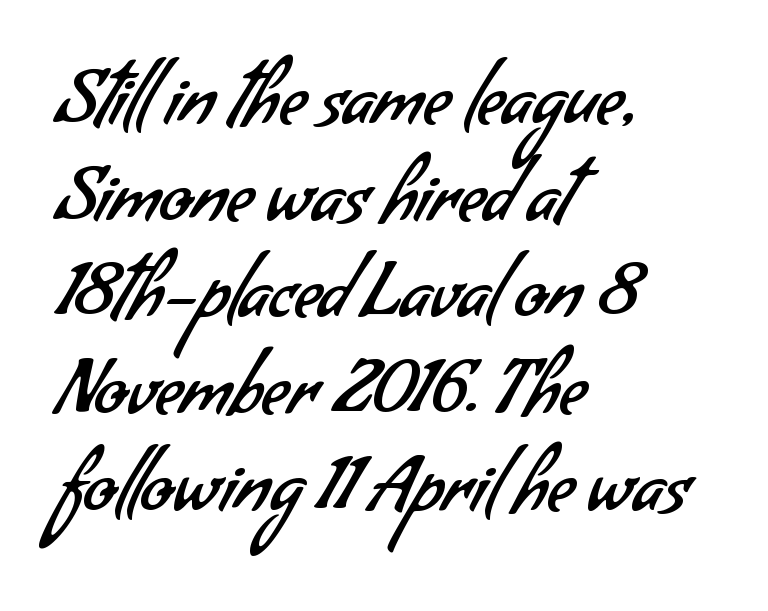
Q: Is the text bold? A: No.
Q: Is the typeface a serif or a sans-serif typeface? A: Sans-serif.
Q: Is the text underlined? A: No.
Q: How is the paragraph aligned? A: Left-aligned.
Q: Is the spacing between letters normal or unusually wide? A: Normal.
Q: Is the spacing between lines tight, normal or loose? A: Normal.
Q: Width (condensed, normal, or wide)? A: Normal.
Q: Stroke contrast? A: Low.
Q: x-height? A: Small.
Q: Monospaced? A: No.
